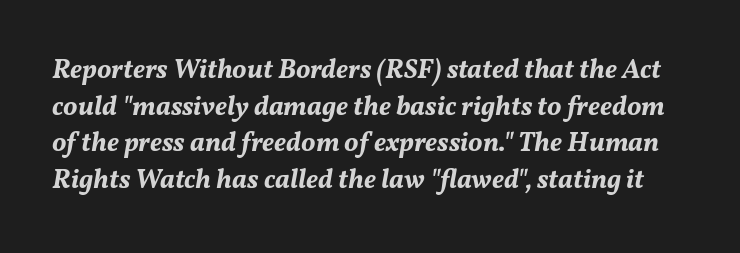
{"italic": "yes", "lean": "right", "slant_degrees": 11, "bold": "yes", "underline": "no", "line_spacing": "normal", "line_spacing_ratio": 1.36, "letter_spacing": "normal", "letter_spacing_em": 0.0, "glyph_px": 27}
